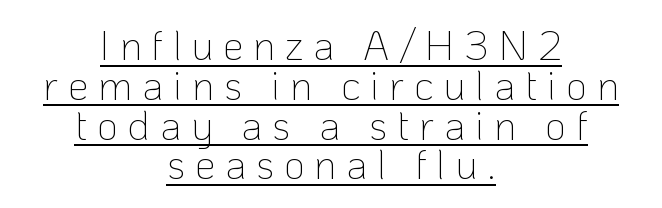
Each letter keeps its own natural width here, so spacing adapts to shape. Short note: letters widely spaced. Notice how the passage keeps no hard edge, just a central spine. Stroke terminals: plain, sans-serif. The face used here appears with an underline applied.
